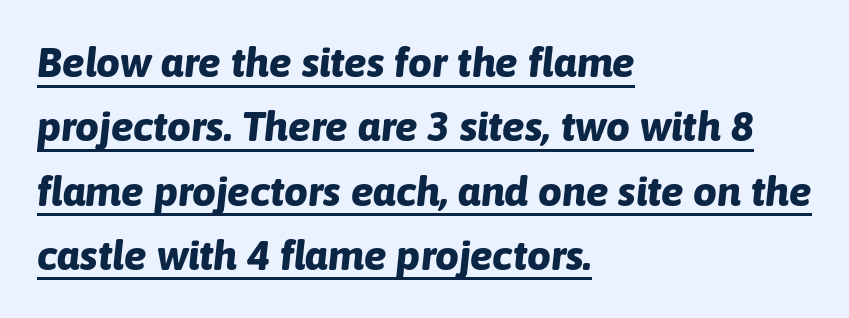
Q: Is the text bold? A: Yes.
Q: Is the text italic (slanted)? A: Yes, it leans right by about 6 degrees.
Q: Is the text underlined? A: Yes.
Q: How is the paragraph aligned? A: Left-aligned.
Q: Is the spacing between letters normal or unusually wide? A: Normal.
Q: Is the spacing between lines tight, normal or loose? A: Normal.
Q: Width (condensed, normal, or wide)? A: Normal.
Q: Stroke contrast? A: Low.
Q: x-height? A: Medium.
Q: Monospaced? A: No.
